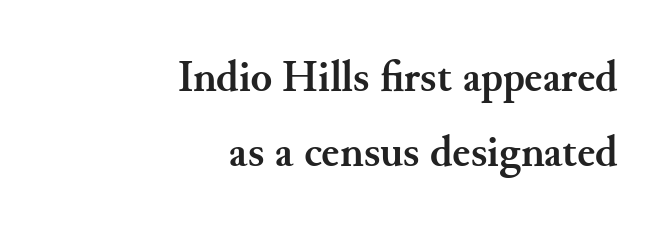
{"serif": "yes", "italic": "no", "bold": "yes", "weight": "semibold", "width": "normal", "stroke_contrast": "medium", "x_height": "small", "monospaced": "no", "underline": "no", "align": "right", "line_spacing_ratio": 1.71, "letter_spacing": "normal", "letter_spacing_em": 0.0, "glyph_px": 44}
